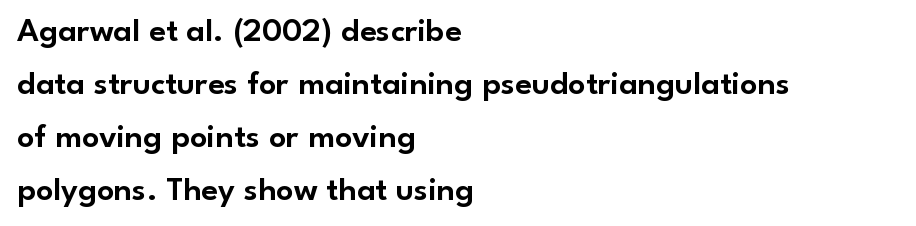
{"serif": "no", "italic": "no", "width": "normal", "stroke_contrast": "low", "x_height": "small", "monospaced": "no", "underline": "no", "align": "left", "line_spacing": "normal", "line_spacing_ratio": 1.56, "letter_spacing": "normal", "letter_spacing_em": 0.0, "glyph_px": 34}
